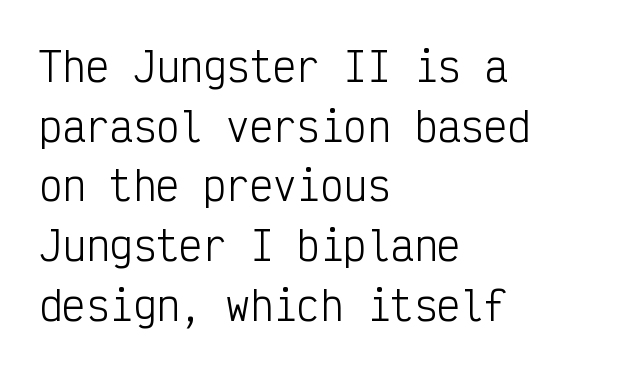
Q: Is the text bold? A: No.
Q: Is the text italic (slanted)? A: No, it is upright.
Q: Is the typeface a serif or a sans-serif typeface? A: Sans-serif.
Q: Is the text underlined? A: No.
Q: How is the paragraph aligned? A: Left-aligned.
Q: Is the spacing between letters normal or unusually wide? A: Normal.
Q: Is the spacing between lines tight, normal or loose? A: Normal.
Q: Width (condensed, normal, or wide)? A: Condensed.
Q: Stroke contrast? A: Low.
Q: x-height? A: Medium.
Q: Monospaced? A: Yes.
